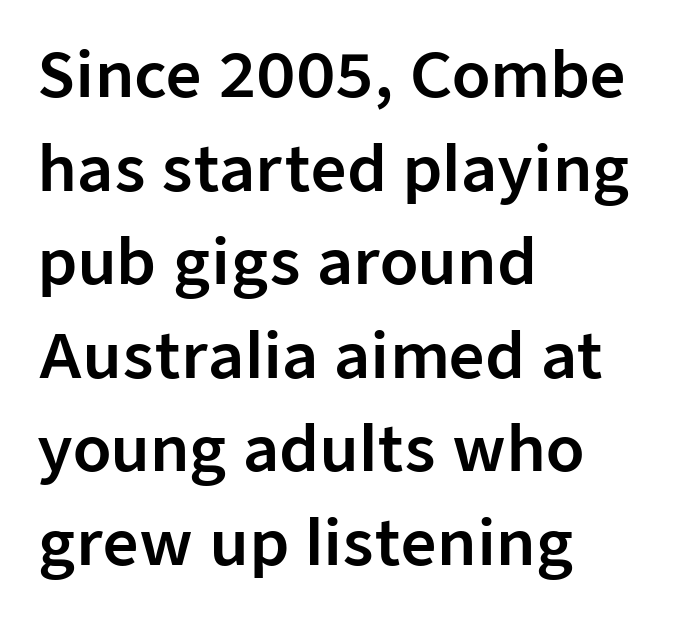
Q: Is the text italic (slanted)? A: No, it is upright.
Q: Is the typeface a serif or a sans-serif typeface? A: Sans-serif.
Q: Is the text underlined? A: No.
Q: How is the paragraph aligned? A: Left-aligned.
Q: Is the spacing between letters normal or unusually wide? A: Normal.
Q: Is the spacing between lines tight, normal or loose? A: Normal.
Q: Width (condensed, normal, or wide)? A: Normal.
Q: Stroke contrast? A: Low.
Q: x-height? A: Medium.
Q: Monospaced? A: No.
